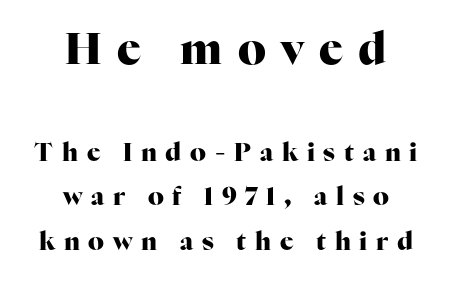
The passage shown is typed in a proportional face where columns would drift. Beneath every word, the page is bare. Does extra space separate the letters? Yes, quite a lot of it. A centered setting, common on invitations and titles, is used for this passage. Posture: straight, roman, zero tilt.
